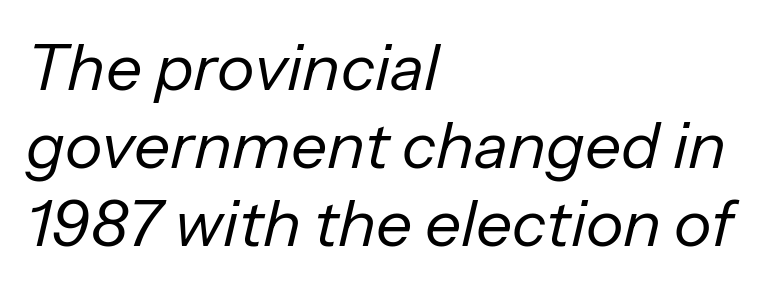
The rag falls on the right side of this text block. Rendered with sloped, italic letterforms. Bold? No — there's no thickening of the strokes. Beneath every word, the page is bare. The face used here is proportionally spaced, like ordinary book or web type.
